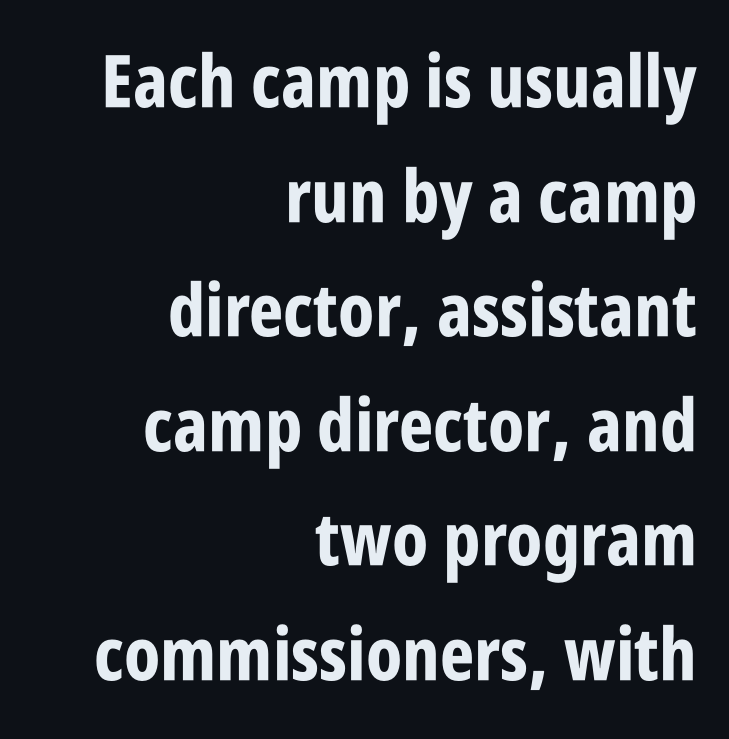
{"serif": "no", "italic": "no", "bold": "yes", "weight": "bold", "width": "condensed", "stroke_contrast": "low", "x_height": "large", "monospaced": "no", "underline": "no", "align": "right", "line_spacing": "normal", "line_spacing_ratio": 1.57, "letter_spacing": "normal", "letter_spacing_em": 0.0, "glyph_px": 73}
